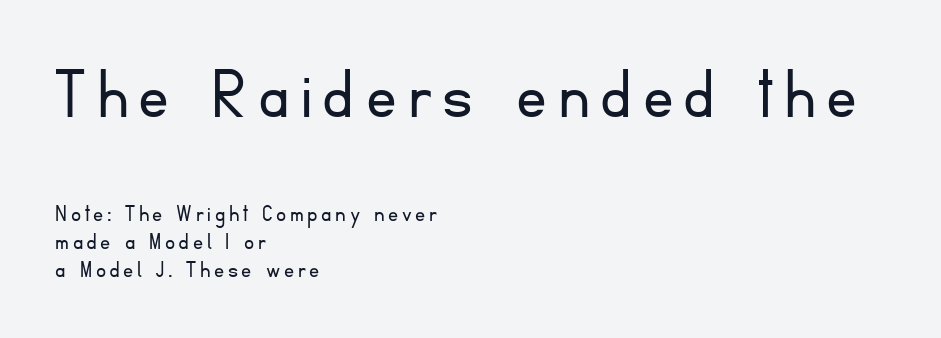
Q: Is the text bold? A: No.
Q: Is the text italic (slanted)? A: No, it is upright.
Q: Is the typeface a serif or a sans-serif typeface? A: Sans-serif.
Q: Is the text underlined? A: No.
Q: How is the paragraph aligned? A: Left-aligned.
Q: Is the spacing between lines tight, normal or loose? A: Tight.
Q: Which block of text is set in a larger size, the first (top) or the second (bottom)? A: The first (top) one.
Q: Width (condensed, normal, or wide)? A: Normal.
Q: Stroke contrast? A: Low.
Q: x-height? A: Small.
Q: Monospaced? A: No.
